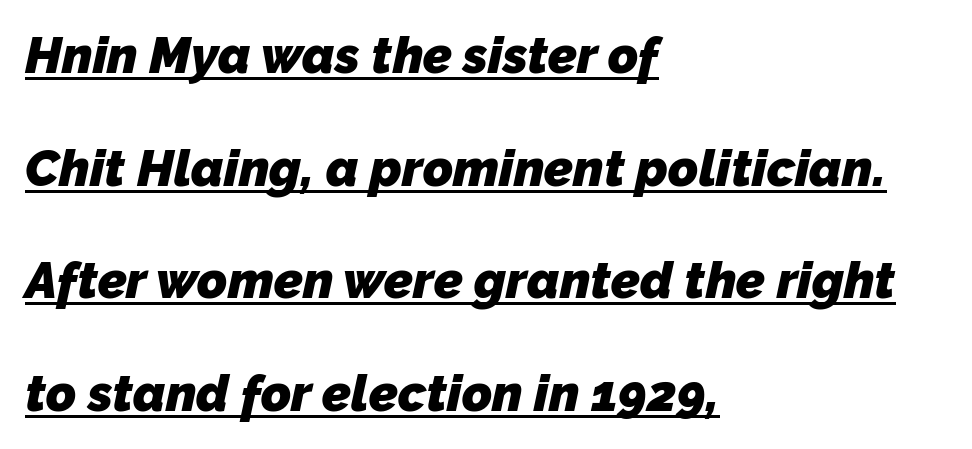
The image shows 51 px heavy sans-serif type; set left-aligned, loose line spacing (2.21x), normal letter spacing, underlined; low stroke contrast and a medium x-height.
